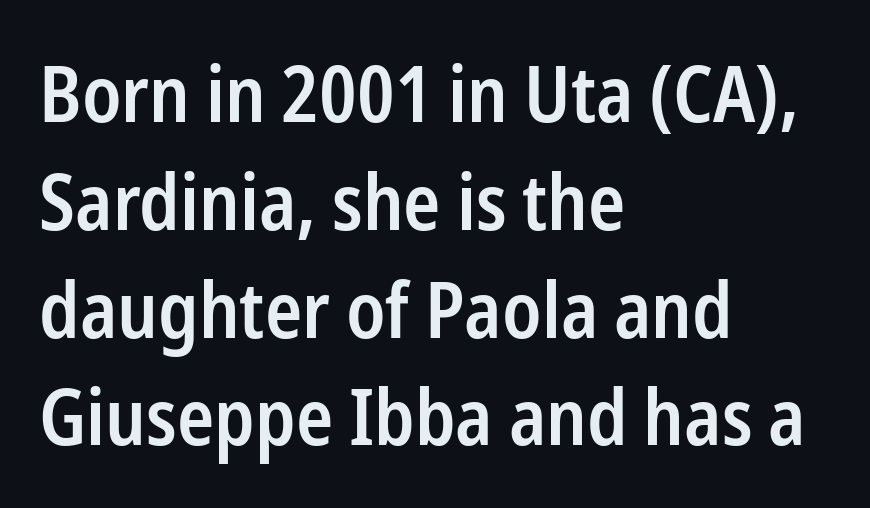
Q: Is the text bold? A: Semi-bold.
Q: Is the text italic (slanted)? A: No, it is upright.
Q: Is the typeface a serif or a sans-serif typeface? A: Sans-serif.
Q: Is the text underlined? A: No.
Q: How is the paragraph aligned? A: Left-aligned.
Q: Is the spacing between letters normal or unusually wide? A: Normal.
Q: Is the spacing between lines tight, normal or loose? A: Normal.
Q: Width (condensed, normal, or wide)? A: Condensed.
Q: Stroke contrast? A: Low.
Q: x-height? A: Medium.
Q: Monospaced? A: No.
